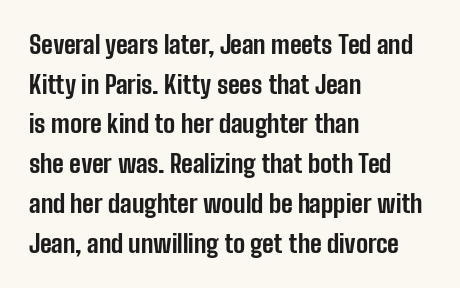
The words here are not underlined. Glyph-to-glyph distance matches everyday printed text. The rows are spaced the way most documents space them. The lettering holds an erect, upright posture throughout. Heavy-handed strokes throughout: this text is bold. Which margin do the lines hug? The left one — the right edge is uneven.
